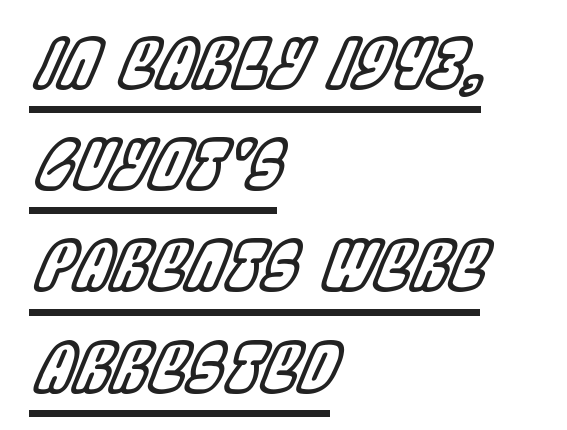
In designer terms, the underline attribute is active on this setting. The rendering applies a slant to the glyphs. Tracking here is standard; glyphs follow each other at the usual distance. The setting favours the left margin, as ordinary paragraphs usually do.
